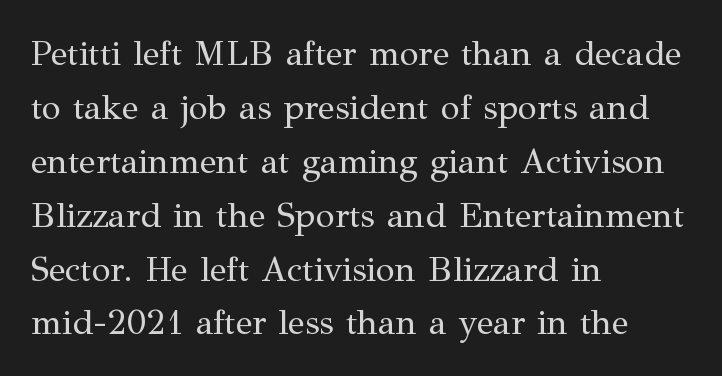
The image shows 35 px regular-weight serif type, upright; set left-aligned, normal line spacing (1.54x), normal letter spacing, not underlined; medium stroke contrast and a medium x-height.
